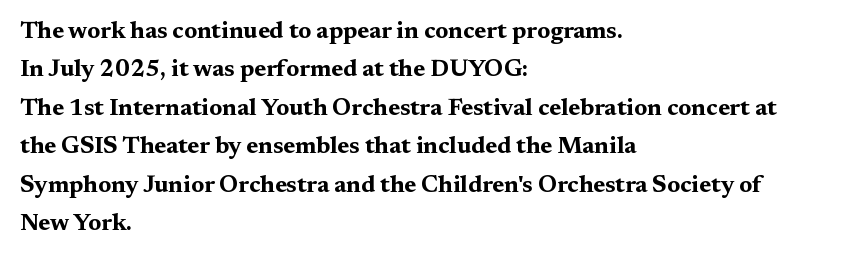
The image shows 24 px bold type, upright; set left-aligned, normal line spacing (1.6x), normal letter spacing, not underlined.
